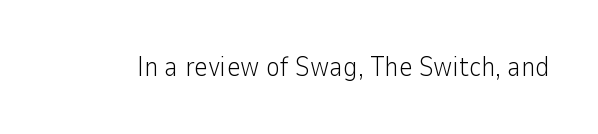
Has an underline been added? It has not. The type is set solid horizontally, with unmodified tracking. The characters are drawn with everyday or finer stroke widths. Every character sits straight up, as roman type does.
